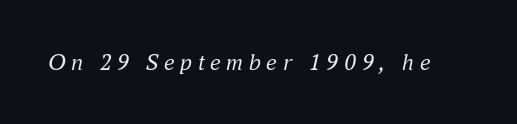
The image shows 24 px text type, italic (leaning right); set unusually wide letter spacing (+0.23 em), not underlined.
